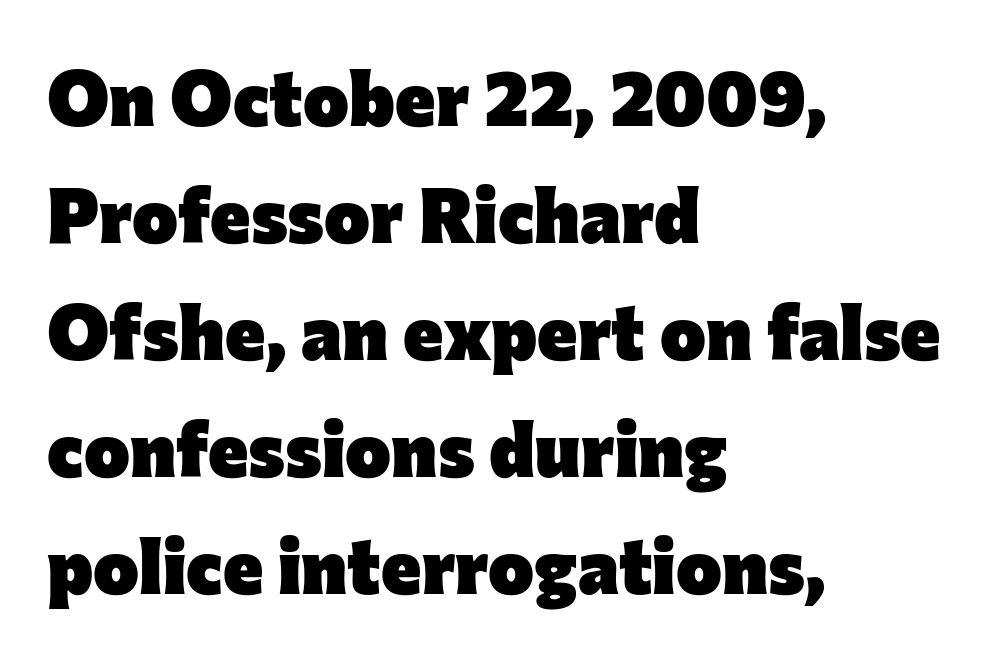
Q: Is the text bold? A: Yes.
Q: Is the text italic (slanted)? A: No, it is upright.
Q: Is the typeface a serif or a sans-serif typeface? A: Sans-serif.
Q: Is the text underlined? A: No.
Q: How is the paragraph aligned? A: Left-aligned.
Q: Is the spacing between letters normal or unusually wide? A: Normal.
Q: Is the spacing between lines tight, normal or loose? A: Normal.
Q: Width (condensed, normal, or wide)? A: Normal.
Q: Stroke contrast? A: Low.
Q: x-height? A: Medium.
Q: Monospaced? A: No.
